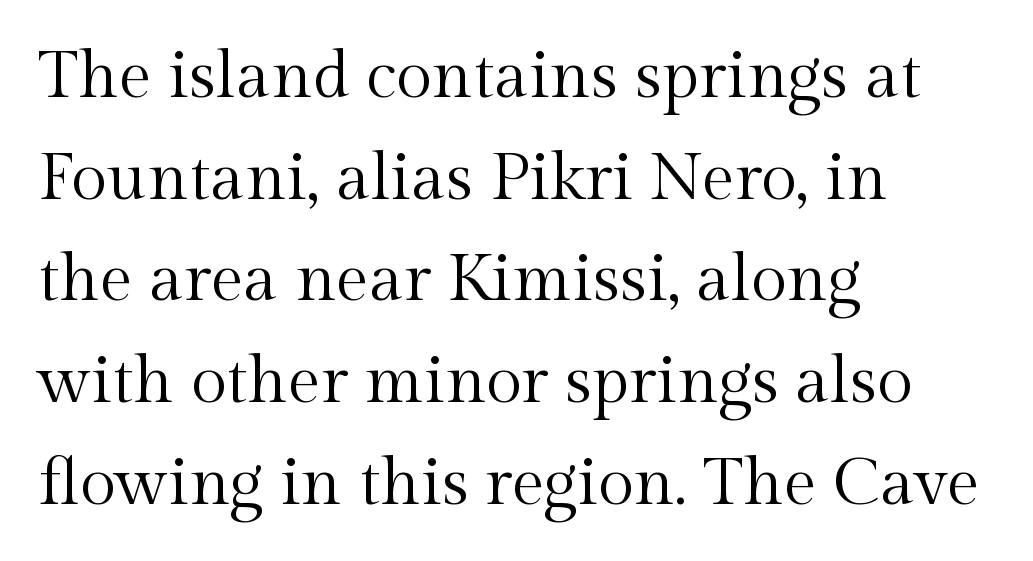
Layout note: lines flush left. Posture: upright roman. Stems and bowls with no extra thickness — not bold. Successive baselines arrive at the customary interval. Letterform terminals end in serifs throughout the passage. A typesetter would call this zero additional tracking.
